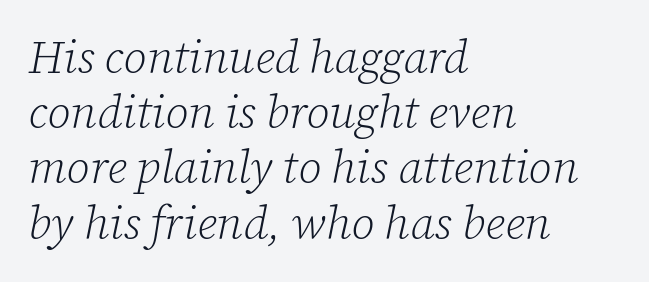
Does extra space separate the letters? No, they use regular spacing. The rendering uses natural spacing where letterforms have individual widths. This rendering uses left alignment, leaving the right contour irregular. Clear beneath every line of the passage.
